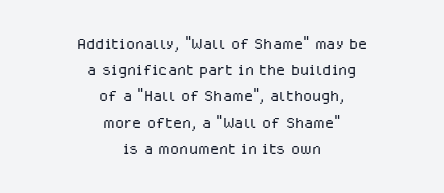
The image shows 21 px text type, upright; set centered, normal line spacing (1.25x), normal letter spacing, not underlined.
